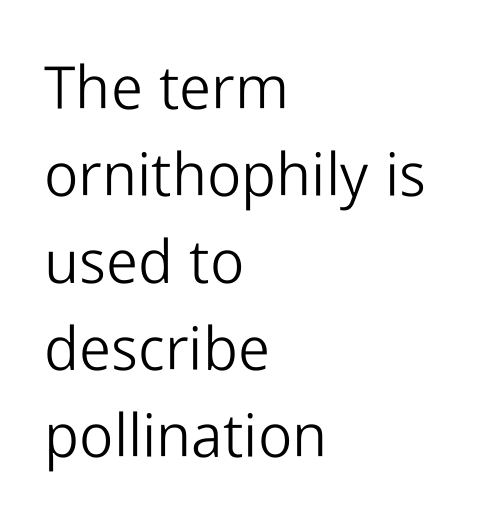
Q: Is the text bold? A: No.
Q: Is the text italic (slanted)? A: No, it is upright.
Q: Is the typeface a serif or a sans-serif typeface? A: Sans-serif.
Q: Is the text underlined? A: No.
Q: How is the paragraph aligned? A: Left-aligned.
Q: Is the spacing between letters normal or unusually wide? A: Normal.
Q: Is the spacing between lines tight, normal or loose? A: Normal.
Q: Width (condensed, normal, or wide)? A: Normal.
Q: Stroke contrast? A: Low.
Q: x-height? A: Medium.
Q: Monospaced? A: No.
